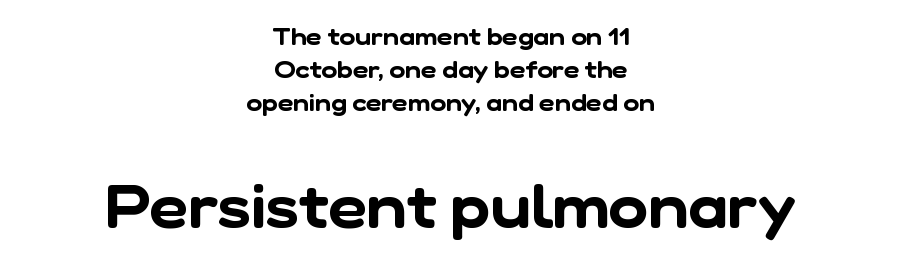
{"serif": "no", "width": "normal", "stroke_contrast": "low", "x_height": "medium", "monospaced": "no", "underline": "no", "align": "center", "line_spacing": "normal", "line_spacing_ratio": 1.38, "letter_spacing": "normal", "letter_spacing_em": 0.0, "larger_block": "second", "size_ratio": 2.5, "glyph_px": 60}
